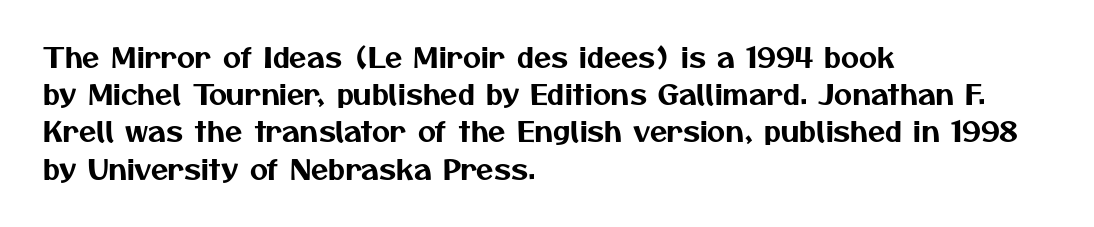
The image shows 28 px sans-serif type; set left-aligned, normal line spacing (1.33x), normal letter spacing, not underlined; medium stroke contrast and a medium x-height.
